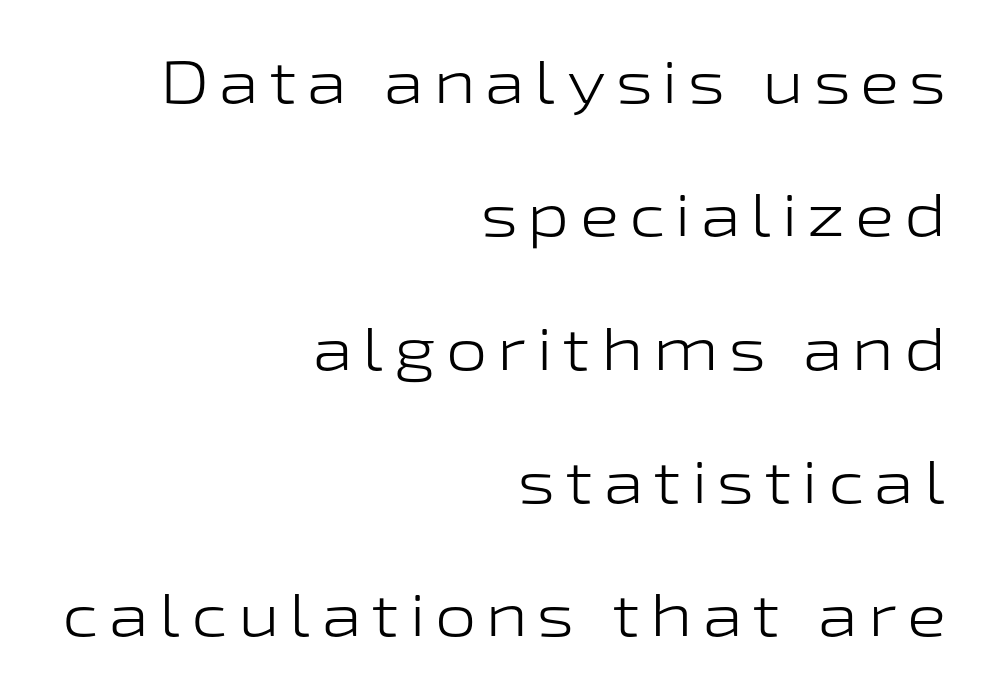
Ink coverage per letter is moderate at most. In terms of posture, this sample is upright. How would I describe the line gaps? Wide and relaxed. The string is rendered with underlining switched off. This sample has the flowing, uneven cadence of proportional lettering. The rag falls on the left side of this text block.
